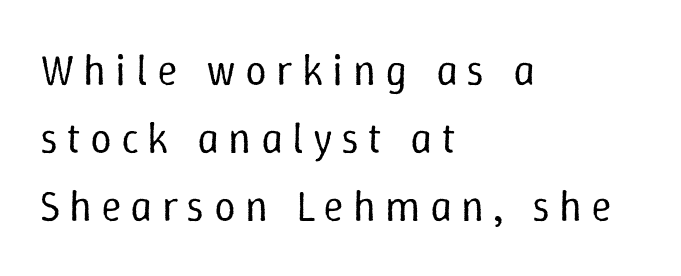
{"italic": "no", "bold": "no", "weight": "regular", "width": "normal", "stroke_contrast": "low", "x_height": "medium", "monospaced": "no", "underline": "no", "align": "left", "line_spacing": "normal", "line_spacing_ratio": 1.58, "letter_spacing": "wide", "letter_spacing_em": 0.21, "glyph_px": 43}
